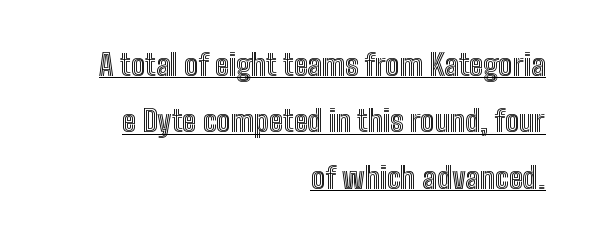
Q: Is the text italic (slanted)? A: No, it is upright.
Q: Is the text underlined? A: Yes.
Q: How is the paragraph aligned? A: Right-aligned.
Q: Is the spacing between letters normal or unusually wide? A: Normal.
Q: Width (condensed, normal, or wide)? A: Condensed.
Q: x-height? A: Medium.
Q: Monospaced? A: No.
